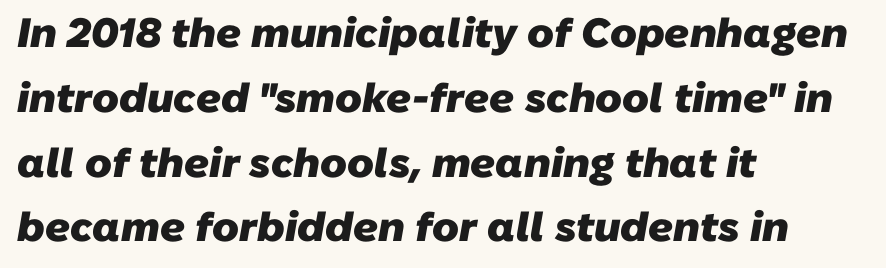
Each glyph is drawn with heavy, bold strokes. Looks like regular typesetting: each glyph gets only the width it needs. The passage shown stacks its lines at a standard gap. Underline: absent.
